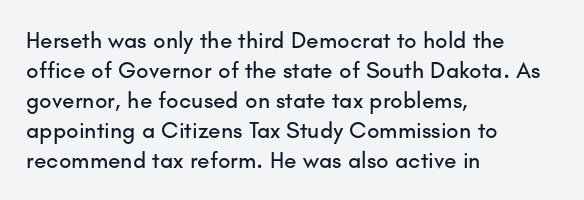
Q: Is the text italic (slanted)? A: No, it is upright.
Q: Is the text underlined? A: No.
Q: How is the paragraph aligned? A: Left-aligned.
Q: Is the spacing between letters normal or unusually wide? A: Normal.
Q: Is the spacing between lines tight, normal or loose? A: Normal.
